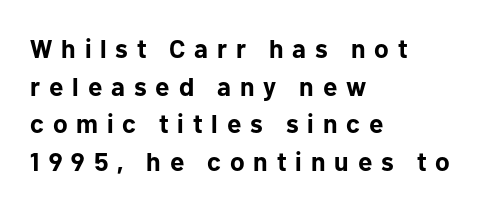
The image shows 26 px bold type, upright; set left-aligned, normal line spacing (1.45x), unusually wide letter spacing (+0.34 em), not underlined.
